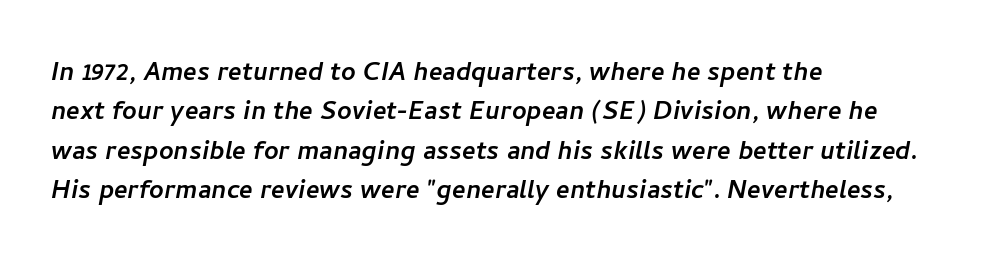
The image shows 32 px sans-serif type; set left-aligned, line spacing 1.23x, normal letter spacing, not underlined; low stroke contrast and a medium x-height.
